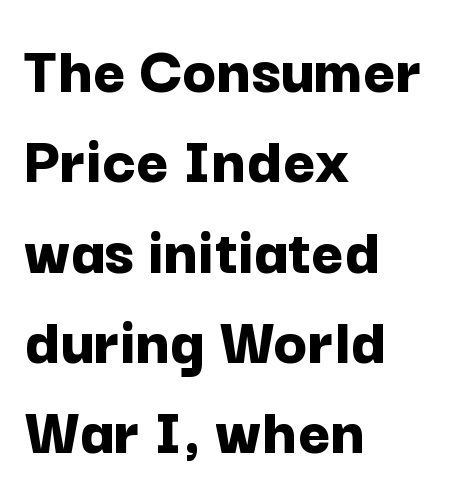
Q: Is the text bold? A: Yes.
Q: Is the text italic (slanted)? A: No, it is upright.
Q: Is the typeface a serif or a sans-serif typeface? A: Sans-serif.
Q: Is the text underlined? A: No.
Q: How is the paragraph aligned? A: Left-aligned.
Q: Is the spacing between letters normal or unusually wide? A: Normal.
Q: Is the spacing between lines tight, normal or loose? A: Normal.
Q: Width (condensed, normal, or wide)? A: Normal.
Q: Stroke contrast? A: Low.
Q: x-height? A: Medium.
Q: Monospaced? A: No.
